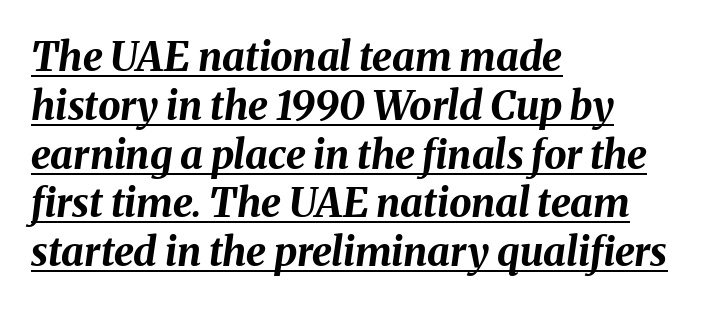
The image shows 40 px bold type, italic (leaning right); set left-aligned, line spacing 1.22x, normal letter spacing, underlined; medium stroke contrast and a medium x-height.
